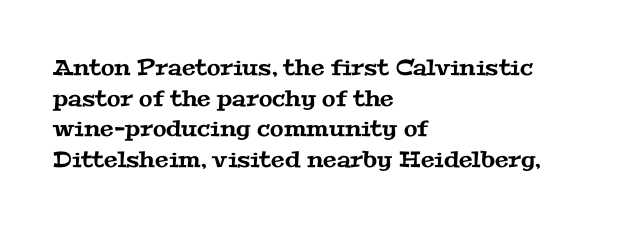
The image shows 22 px text type; set left-aligned, normal line spacing (1.39x), normal letter spacing, not underlined.
